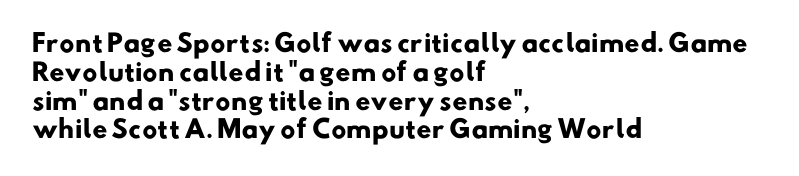
Q: Is the text bold? A: Yes.
Q: Is the text underlined? A: No.
Q: How is the paragraph aligned? A: Left-aligned.
Q: Is the spacing between letters normal or unusually wide? A: Normal.
